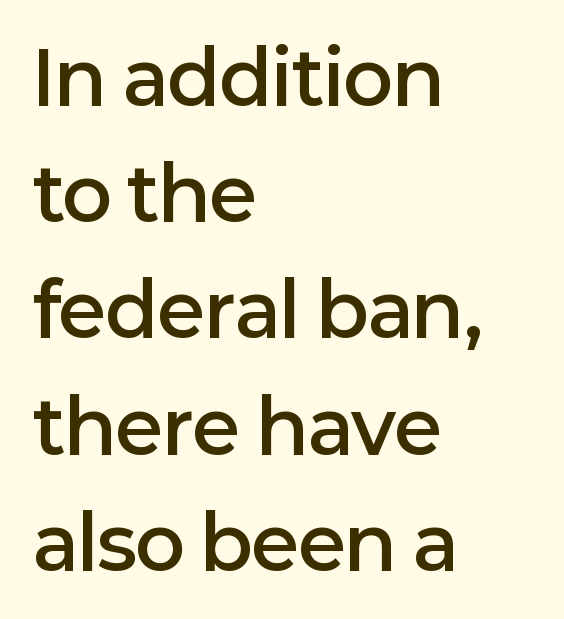
Q: Is the text bold? A: Semi-bold.
Q: Is the text italic (slanted)? A: No, it is upright.
Q: Is the typeface a serif or a sans-serif typeface? A: Sans-serif.
Q: Is the text underlined? A: No.
Q: How is the paragraph aligned? A: Left-aligned.
Q: Is the spacing between letters normal or unusually wide? A: Normal.
Q: Is the spacing between lines tight, normal or loose? A: Normal.
Q: Width (condensed, normal, or wide)? A: Normal.
Q: Stroke contrast? A: Low.
Q: x-height? A: Medium.
Q: Monospaced? A: No.
